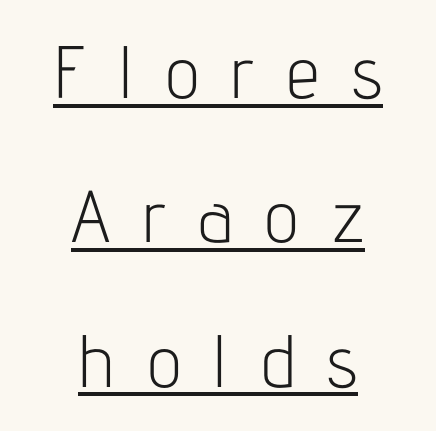
Q: Is the text bold? A: No.
Q: Is the text italic (slanted)? A: No, it is upright.
Q: Is the typeface a serif or a sans-serif typeface? A: Sans-serif.
Q: Is the text underlined? A: Yes.
Q: How is the paragraph aligned? A: Centered.
Q: Is the spacing between letters normal or unusually wide? A: Unusually wide.
Q: Is the spacing between lines tight, normal or loose? A: Loose.
Q: Width (condensed, normal, or wide)? A: Condensed.
Q: Stroke contrast? A: Low.
Q: x-height? A: Medium.
Q: Monospaced? A: No.
